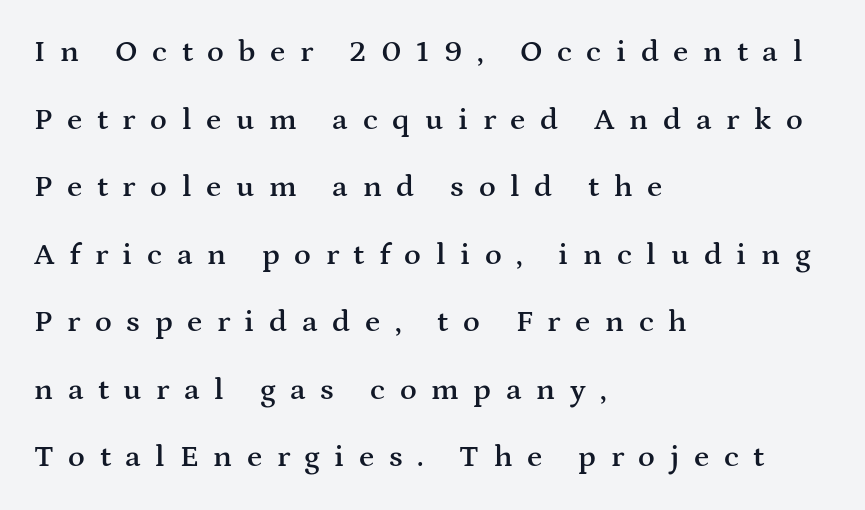
Casual observation: everything's shoved over to the left. Descender tails drop into unmarked territory. The letters advance in unequal steps, a hallmark of proportional type. Does extra space separate the letters? Yes, quite a lot of it. The characters look somewhat weighty, a semibold short of true bold. You could fit nearly another row in the gap between these rows.
